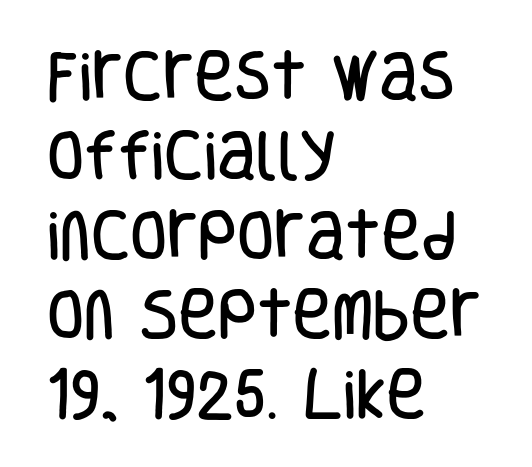
Q: Is the text italic (slanted)? A: No, it is upright.
Q: Is the typeface a serif or a sans-serif typeface? A: Sans-serif.
Q: Is the text underlined? A: No.
Q: How is the paragraph aligned? A: Left-aligned.
Q: Is the spacing between letters normal or unusually wide? A: Normal.
Q: Is the spacing between lines tight, normal or loose? A: Normal.
Q: Width (condensed, normal, or wide)? A: Condensed.
Q: Stroke contrast? A: Low.
Q: x-height? A: Large.
Q: Monospaced? A: No.
